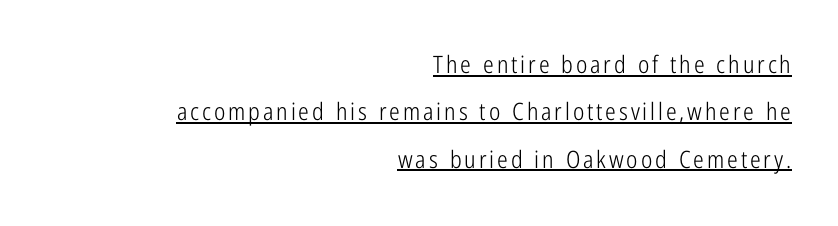
The image shows 24 px text type, upright; set right-aligned, loose line spacing (1.97x), underlined.
